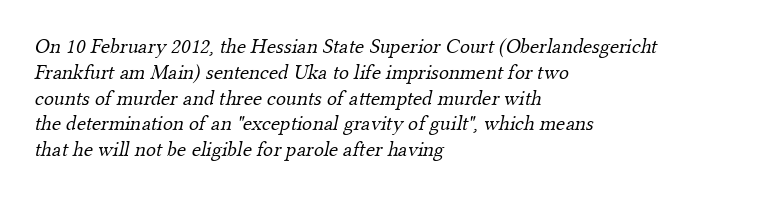
Q: Is the text bold? A: No.
Q: Is the text underlined? A: No.
Q: How is the paragraph aligned? A: Left-aligned.
Q: Is the spacing between letters normal or unusually wide? A: Normal.
